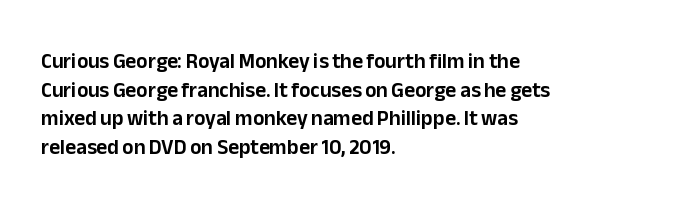
{"italic": "no", "underline": "no", "align": "left", "line_spacing": "normal", "line_spacing_ratio": 1.36, "letter_spacing": "normal", "letter_spacing_em": 0.0, "glyph_px": 21}
